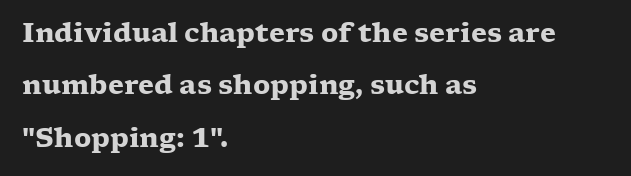
{"italic": "no", "bold": "yes", "underline": "no", "align": "left", "line_spacing": "loose", "line_spacing_ratio": 2.01, "letter_spacing": "normal", "letter_spacing_em": 0.0, "glyph_px": 26}
